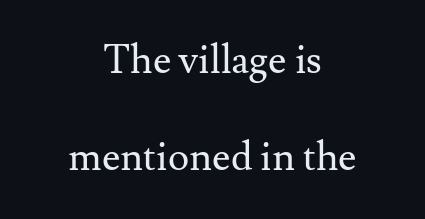
Do the characters align in a grid? No, the font is proportional. Posture: straight, roman, zero tilt. The passage is arranged like a title page — every line centered. The weight would be labelled regular, book, light, or lighter still. The rendering shows small feet on the letterforms — a serif design.
